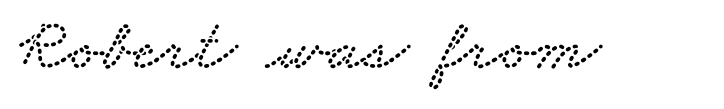
{"serif": "yes", "width": "wide", "stroke_contrast": "low", "x_height": "small", "monospaced": "no", "underline": "no", "letter_spacing": "normal", "letter_spacing_em": 0.0, "glyph_px": 74}
